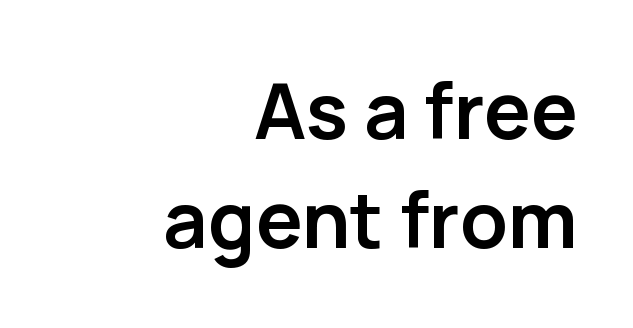
{"serif": "no", "italic": "no", "bold": "yes", "weight": "semibold", "width": "normal", "stroke_contrast": "low", "x_height": "medium", "monospaced": "no", "underline": "no", "align": "right", "line_spacing": "normal", "line_spacing_ratio": 1.4, "letter_spacing": "normal", "letter_spacing_em": 0.0, "glyph_px": 78}
